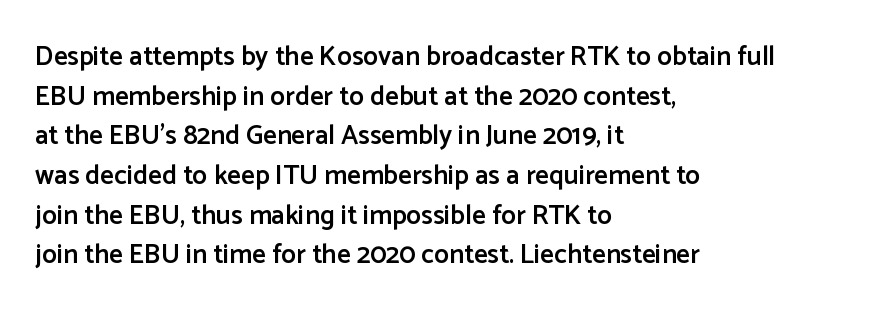
{"italic": "no", "bold": "semi", "underline": "no", "align": "left", "line_spacing": "normal", "line_spacing_ratio": 1.47, "letter_spacing": "normal", "letter_spacing_em": 0.0, "glyph_px": 27}
